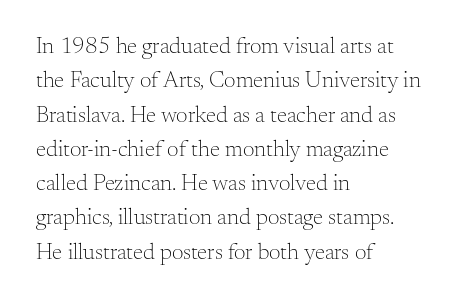
{"italic": "no", "bold": "no", "underline": "no", "align": "left", "line_spacing": "normal", "line_spacing_ratio": 1.49, "letter_spacing": "normal", "letter_spacing_em": 0.0, "glyph_px": 23}
